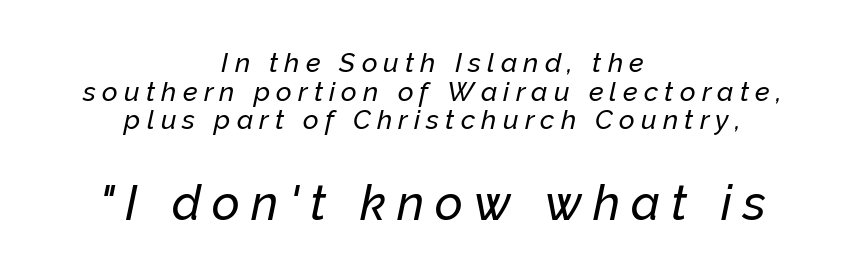
The image shows 48 px text type, italic (leaning right); set centered, tight line spacing (1.06x), unusually wide letter spacing (+0.23 em), not underlined; the second (bottom) block is 1.78x larger; low stroke contrast and a medium x-height.
